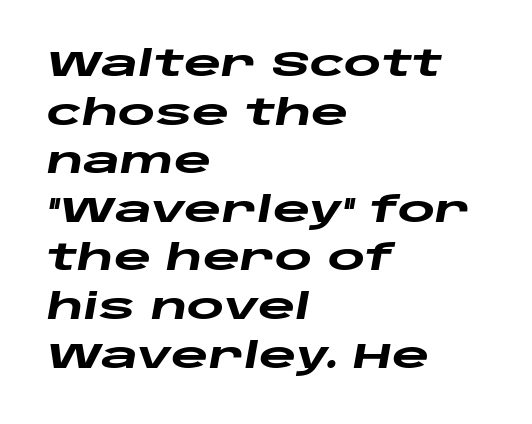
Only glyphs here, with clear space below each row. Typesetter's note: full bold, strokes at maximum text heaviness. Compared with typical paragraphs, the rows here are spaced about the same. Proportional: the letters do not fall into vertical columns. The paragraph shown leans on its left margin. These lines were composed using italics.
